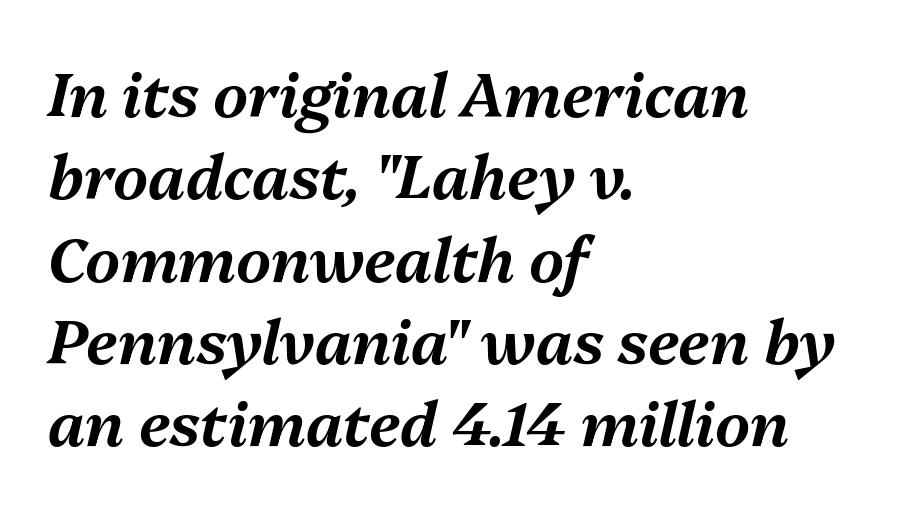
The space between consecutive lines is moderate. A clean baseline with only descenders dipping below it. All the whitespace from short lines collects on the right. A typesetter would call this proportional, since set widths differ per character.
